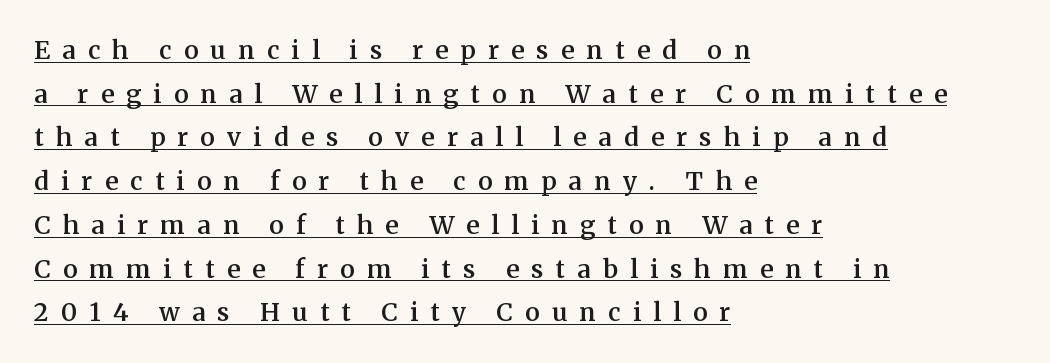
{"italic": "no", "bold": "semi", "underline": "yes", "align": "left", "line_spacing_ratio": 1.75, "letter_spacing": "wide", "letter_spacing_em": 0.49, "glyph_px": 25}
